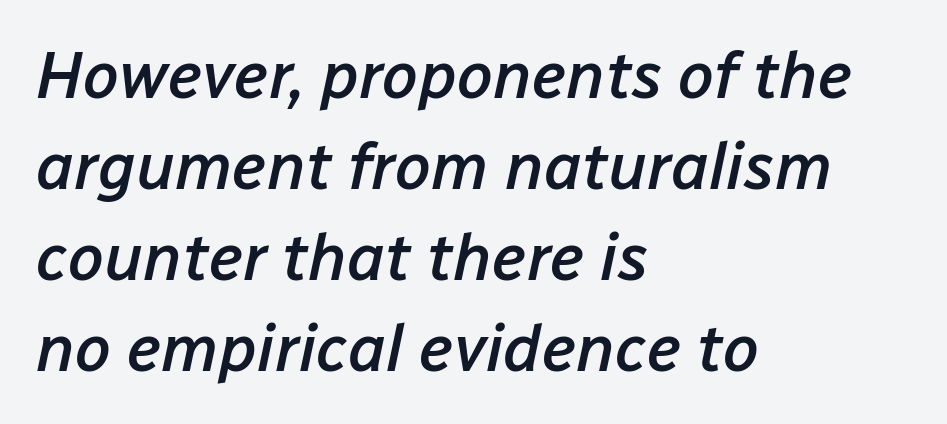
{"italic": "yes", "lean": "right", "slant_degrees": 12, "bold": "semi", "weight": "semibold", "width": "normal", "stroke_contrast": "low", "x_height": "medium", "monospaced": "no", "underline": "no", "align": "left", "line_spacing": "normal", "line_spacing_ratio": 1.4, "letter_spacing": "normal", "letter_spacing_em": 0.0, "glyph_px": 65}
